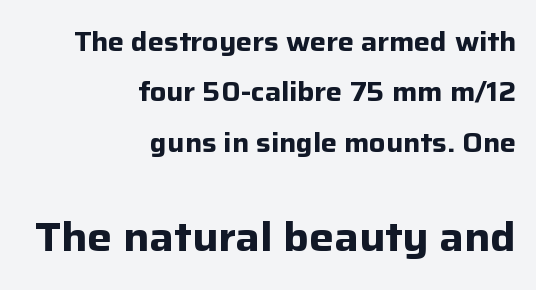
{"serif": "no", "italic": "no", "bold": "yes", "weight": "bold", "width": "normal", "stroke_contrast": "low", "x_height": "medium", "monospaced": "no", "underline": "no", "align": "right", "line_spacing_ratio": 1.87, "letter_spacing": "normal", "letter_spacing_em": 0.0, "larger_block": "second", "size_ratio": 1.52, "glyph_px": 41}
